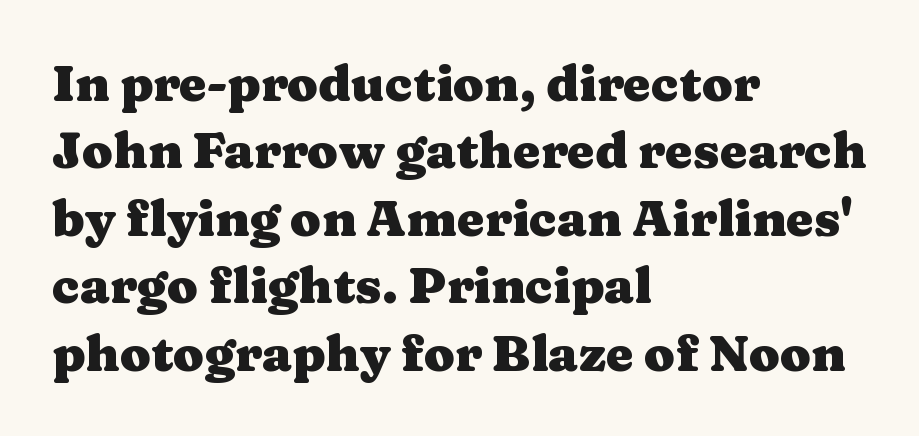
{"serif": "yes", "italic": "no", "bold": "yes", "weight": "heavy", "width": "wide", "stroke_contrast": "medium", "x_height": "medium", "monospaced": "no", "underline": "no", "align": "left", "line_spacing": "normal", "line_spacing_ratio": 1.35, "letter_spacing": "normal", "letter_spacing_em": 0.0, "glyph_px": 50}
